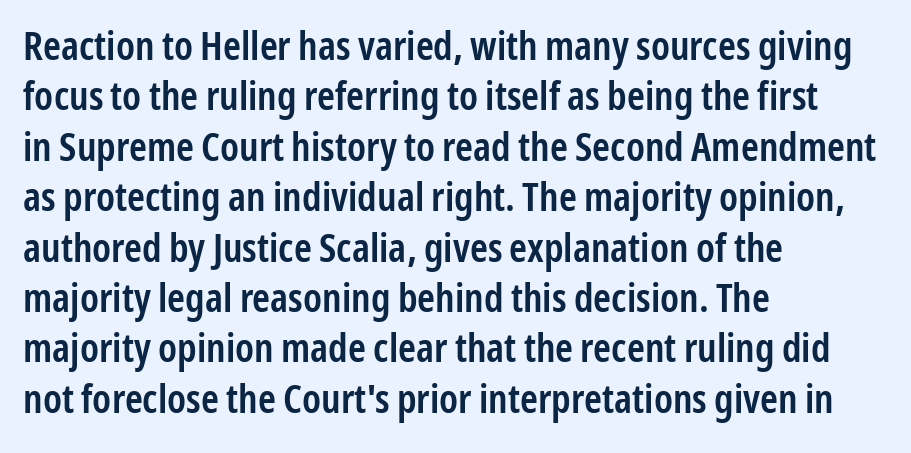
Q: Is the text bold? A: Semi-bold.
Q: Is the text italic (slanted)? A: No, it is upright.
Q: Is the typeface a serif or a sans-serif typeface? A: Sans-serif.
Q: Is the text underlined? A: No.
Q: How is the paragraph aligned? A: Left-aligned.
Q: Is the spacing between letters normal or unusually wide? A: Normal.
Q: Is the spacing between lines tight, normal or loose? A: Normal.
Q: Width (condensed, normal, or wide)? A: Condensed.
Q: Stroke contrast? A: Low.
Q: x-height? A: Medium.
Q: Monospaced? A: No.
